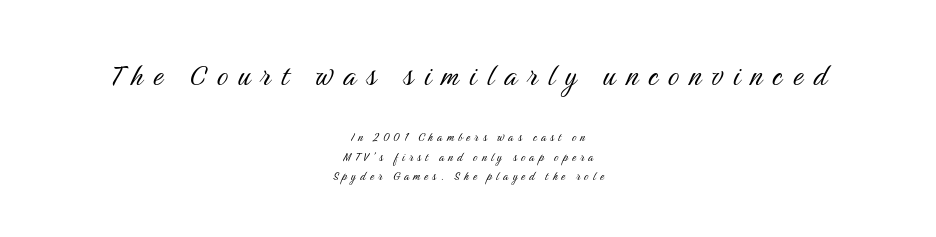
The image shows 35 px light, condensed sans-serif type; set centered, normal line spacing (1.38x), unusually wide letter spacing (+0.3 em), not underlined; the first (top) block is 2.5x larger; medium stroke contrast and a medium x-height.
